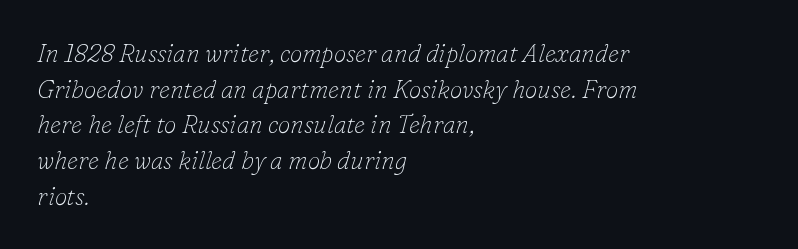
Q: Is the text bold? A: No.
Q: Is the text italic (slanted)? A: Yes, it leans right by about 16 degrees.
Q: Is the text underlined? A: No.
Q: How is the paragraph aligned? A: Left-aligned.
Q: Is the spacing between letters normal or unusually wide? A: Normal.
Q: Is the spacing between lines tight, normal or loose? A: Normal.
